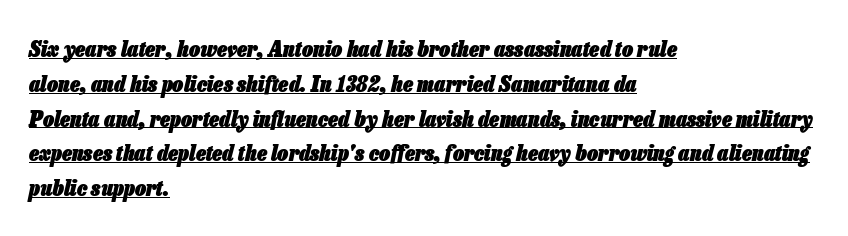
The image shows 22 px bold type, italic (leaning right); set left-aligned, normal line spacing (1.58x), normal letter spacing, underlined.
